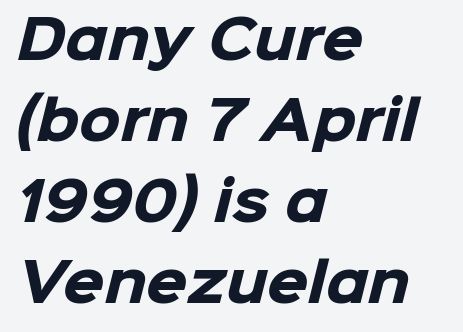
The image shows 53 px heavy sans-serif type; set left-aligned, normal line spacing (1.53x), normal letter spacing, not underlined; low stroke contrast and a medium x-height.
